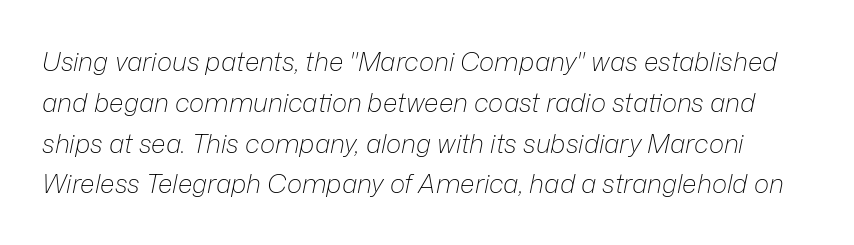
The image shows 26 px text type, italic (leaning right); set normal line spacing (1.57x), normal letter spacing, not underlined.
